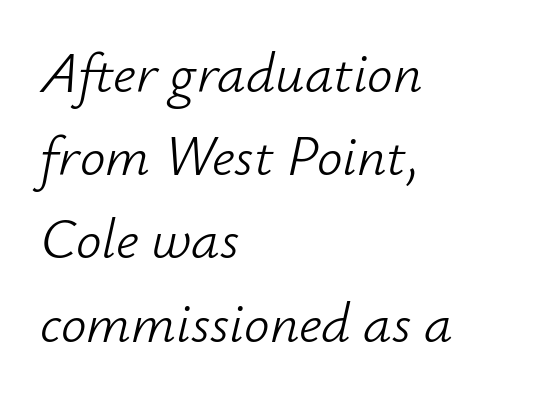
Is the type slanted? Yes — the strokes lean at a clear angle. Caption: standard tracking, unaltered. Each new line begins a customary step beneath the previous one. Here the designer chose a conventional face with non-uniform glyph widths.
